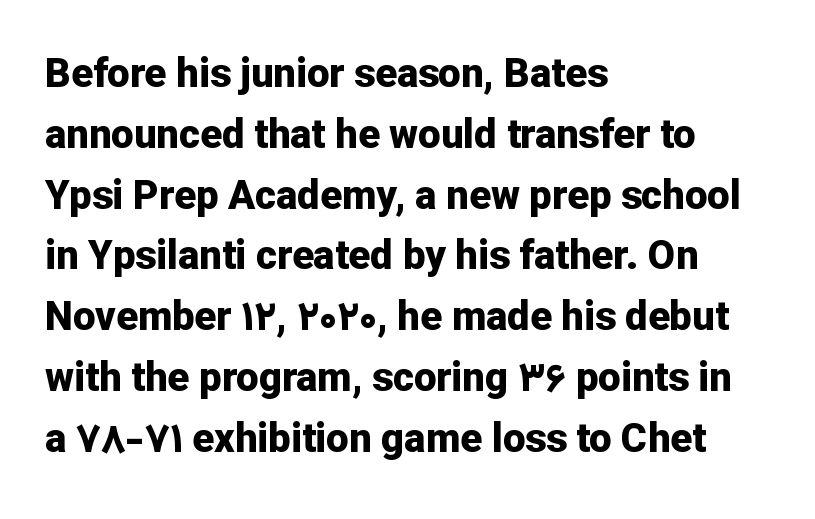
The image shows 40 px bold sans-serif type, upright; set left-aligned, normal line spacing (1.52x), normal letter spacing, not underlined; low stroke contrast and a medium x-height.
